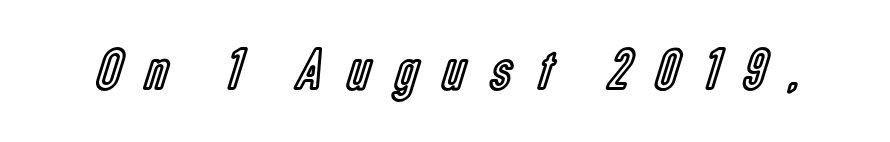
{"width": "condensed", "x_height": "medium", "monospaced": "no", "underline": "no", "letter_spacing": "wide", "letter_spacing_em": 0.43, "glyph_px": 60}
